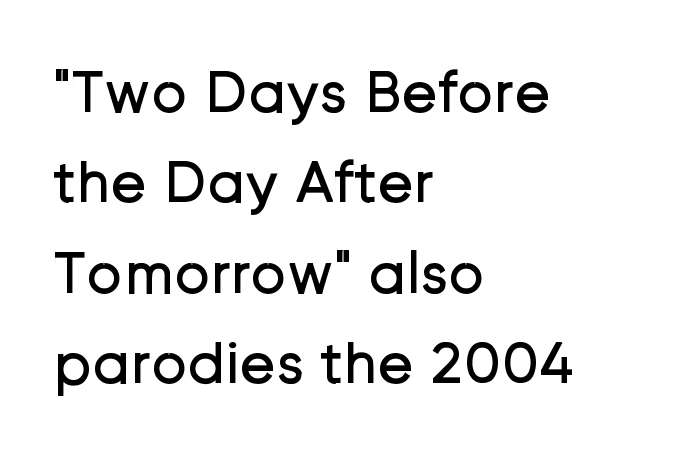
The ragged edge is on the right, which tells us the setting is flush left. The passage shown is typeset with a sans-serif family. Proportional: the letters do not fall into vertical columns. Here the glyphs are tracked normally, forming tight word shapes. The face looks like a standard text weight, possibly lighter. Italic: no, the glyphs are upright roman.
